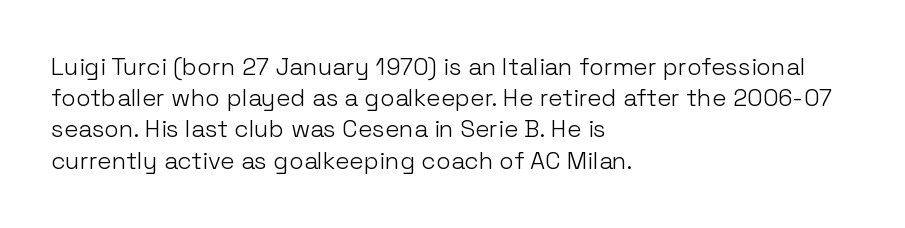
Q: Is the text bold? A: No.
Q: Is the text italic (slanted)? A: No, it is upright.
Q: Is the text underlined? A: No.
Q: How is the paragraph aligned? A: Left-aligned.
Q: Is the spacing between letters normal or unusually wide? A: Normal.
Q: Is the spacing between lines tight, normal or loose? A: Normal.
